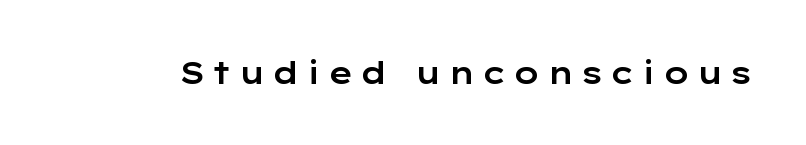
Q: Is the text italic (slanted)? A: No, it is upright.
Q: Is the typeface a serif or a sans-serif typeface? A: Sans-serif.
Q: Is the text underlined? A: No.
Q: Is the spacing between letters normal or unusually wide? A: Unusually wide.
Q: Width (condensed, normal, or wide)? A: Wide.
Q: Stroke contrast? A: Low.
Q: x-height? A: Medium.
Q: Monospaced? A: No.
